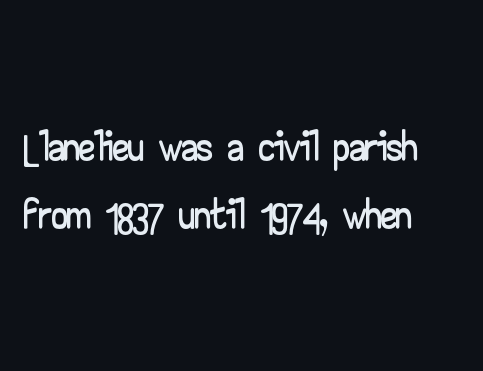
Q: Is the text italic (slanted)? A: No, it is upright.
Q: Is the typeface a serif or a sans-serif typeface? A: Sans-serif.
Q: Is the text underlined? A: No.
Q: How is the paragraph aligned? A: Left-aligned.
Q: Is the spacing between letters normal or unusually wide? A: Normal.
Q: Is the spacing between lines tight, normal or loose? A: Tight.
Q: Width (condensed, normal, or wide)? A: Wide.
Q: Stroke contrast? A: Low.
Q: x-height? A: Small.
Q: Monospaced? A: No.
